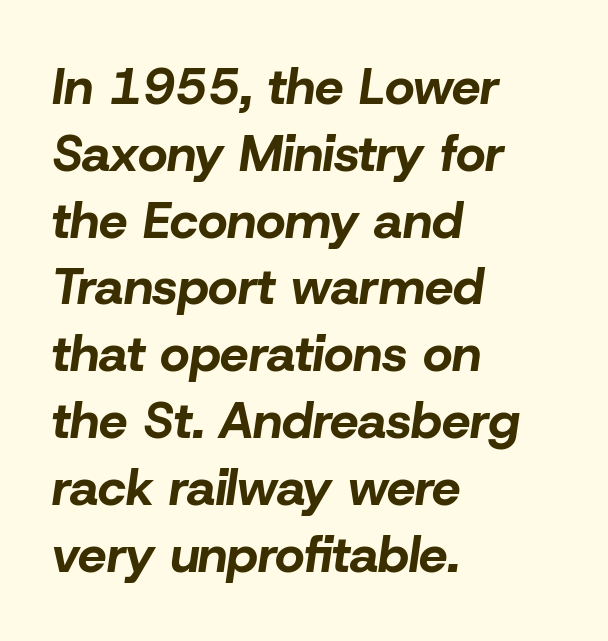
Q: Is the text bold? A: Yes.
Q: Is the text italic (slanted)? A: Yes, it leans right by about 8 degrees.
Q: Is the text underlined? A: No.
Q: How is the paragraph aligned? A: Left-aligned.
Q: Is the spacing between letters normal or unusually wide? A: Normal.
Q: Is the spacing between lines tight, normal or loose? A: Normal.
Q: Width (condensed, normal, or wide)? A: Normal.
Q: Stroke contrast? A: Low.
Q: x-height? A: Medium.
Q: Monospaced? A: No.
